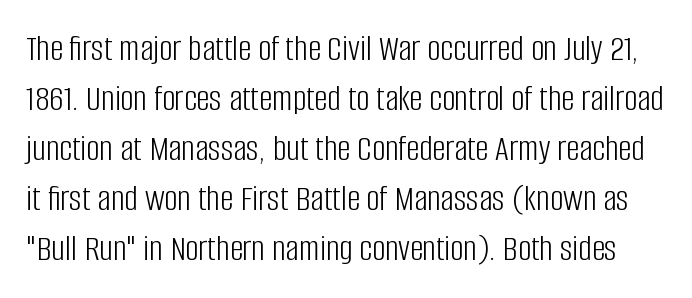
Q: Is the text bold? A: No.
Q: Is the text italic (slanted)? A: No, it is upright.
Q: Is the typeface a serif or a sans-serif typeface? A: Sans-serif.
Q: Is the text underlined? A: No.
Q: Is the spacing between letters normal or unusually wide? A: Normal.
Q: Is the spacing between lines tight, normal or loose? A: Normal.
Q: Width (condensed, normal, or wide)? A: Condensed.
Q: Stroke contrast? A: Low.
Q: x-height? A: Large.
Q: Monospaced? A: No.
